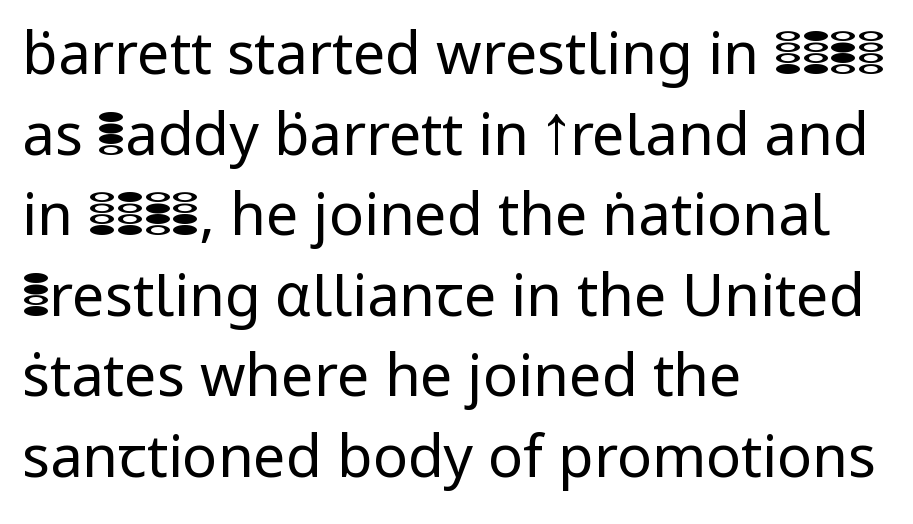
The image shows 58 px regular-weight sans-serif type, upright; set left-aligned, normal line spacing (1.39x), normal letter spacing, not underlined; low stroke contrast and a medium x-height.
